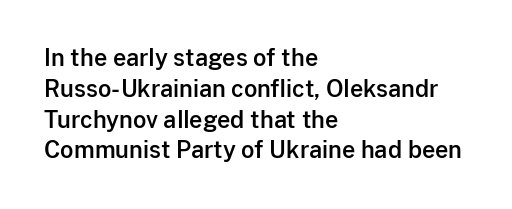
Q: Is the text italic (slanted)? A: No, it is upright.
Q: Is the text underlined? A: No.
Q: How is the paragraph aligned? A: Left-aligned.
Q: Is the spacing between letters normal or unusually wide? A: Normal.
Q: Is the spacing between lines tight, normal or loose? A: Normal.
